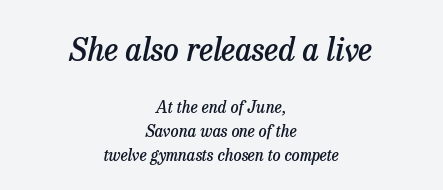
Note the varied advance widths — an 'i' is clearly narrower than an 'm'. Size contrast runs from large at the top to small at the bottom. This sample keeps an unexceptional amount of space between lines. Semibold letterforms, between regular and bold.
